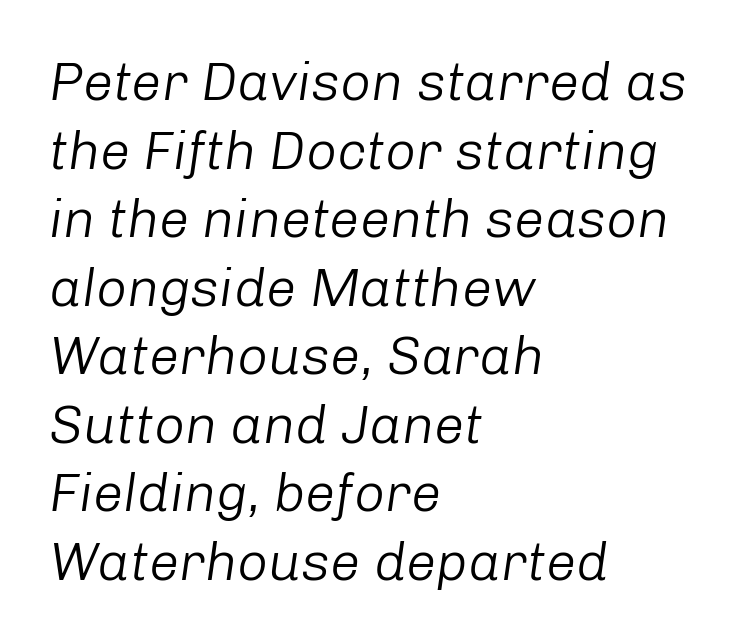
{"italic": "yes", "lean": "right", "slant_degrees": 8, "bold": "no", "weight": "light", "width": "normal", "stroke_contrast": "low", "x_height": "medium", "monospaced": "no", "underline": "no", "align": "left", "line_spacing": "normal", "line_spacing_ratio": 1.27, "letter_spacing": "normal", "letter_spacing_em": 0.0, "glyph_px": 54}
